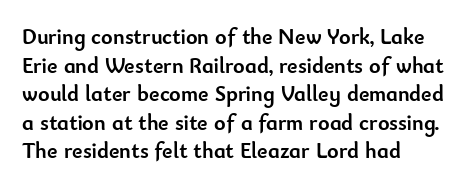
{"italic": "no", "bold": "yes", "underline": "no", "align": "left", "line_spacing": "normal", "line_spacing_ratio": 1.3, "letter_spacing": "normal", "letter_spacing_em": 0.0, "glyph_px": 22}
